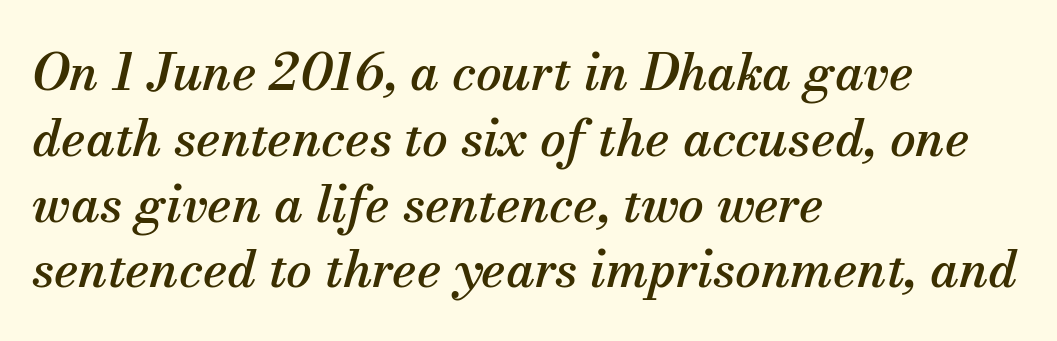
The image shows 51 px serif type, italic (leaning right); set left-aligned, normal line spacing (1.29x), normal letter spacing, not underlined; medium stroke contrast and a small x-height.
